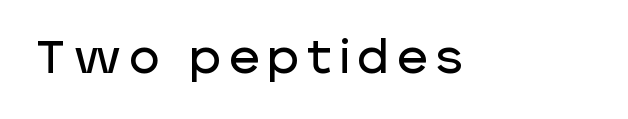
{"serif": "no", "italic": "no", "width": "normal", "stroke_contrast": "low", "x_height": "large", "monospaced": "no", "underline": "no", "glyph_px": 46}
